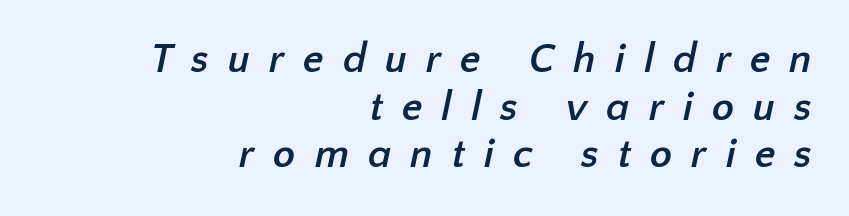
{"serif": "no", "bold": "yes", "weight": "semibold", "width": "normal", "stroke_contrast": "low", "x_height": "medium", "monospaced": "no", "underline": "no", "align": "right", "line_spacing_ratio": 1.16, "letter_spacing": "wide", "letter_spacing_em": 0.46, "glyph_px": 41}
